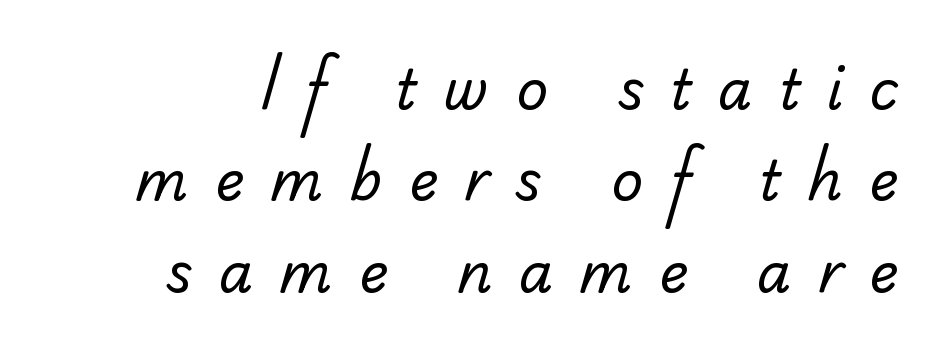
The rendering uses natural spacing where letterforms have individual widths. The setting favours the right margin, as signatures and pull-quotes sometimes do. The cut favours lightness, reaching ordinary text weight at its darkest. In terms of leading, this rendering sits right in the middle. Nothing sits at the stroke ends, so this counts as sans-serif.
